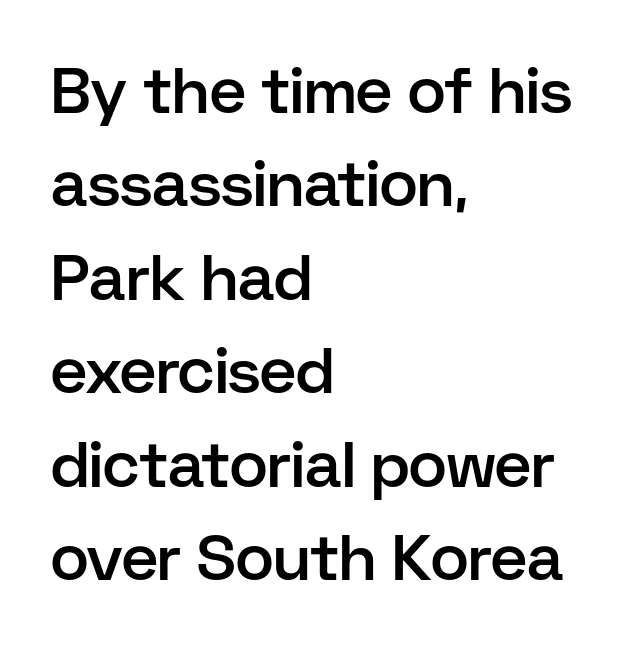
{"serif": "no", "italic": "no", "bold": "semi", "weight": "semibold", "width": "normal", "stroke_contrast": "low", "x_height": "medium", "monospaced": "no", "underline": "no", "align": "left", "line_spacing": "normal", "line_spacing_ratio": 1.46, "letter_spacing": "normal", "letter_spacing_em": 0.0, "glyph_px": 64}
